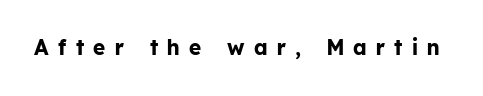
{"italic": "no", "bold": "yes", "underline": "no", "letter_spacing": "wide", "letter_spacing_em": 0.45, "glyph_px": 21}
